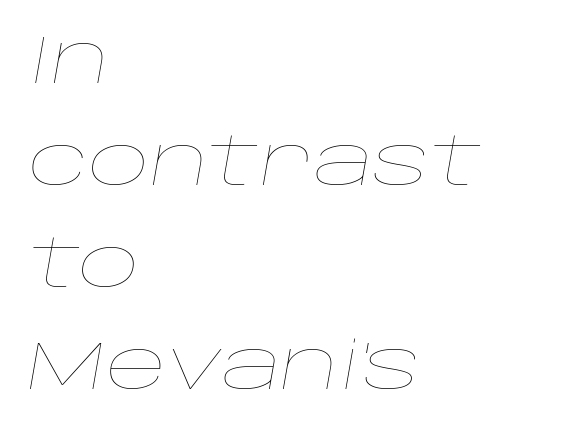
The image shows 67 px thin, wide type, italic (leaning right); set left-aligned, normal line spacing (1.52x), normal letter spacing, not underlined; low stroke contrast and a large x-height.
